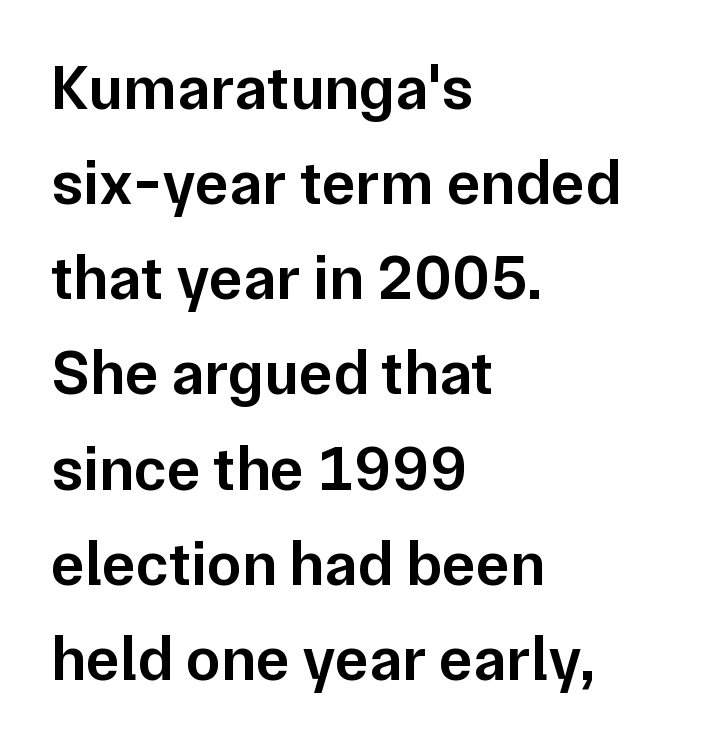
The image shows 63 px semibold sans-serif type, upright; set left-aligned, normal line spacing (1.51x), normal letter spacing, not underlined; low stroke contrast and a medium x-height.
